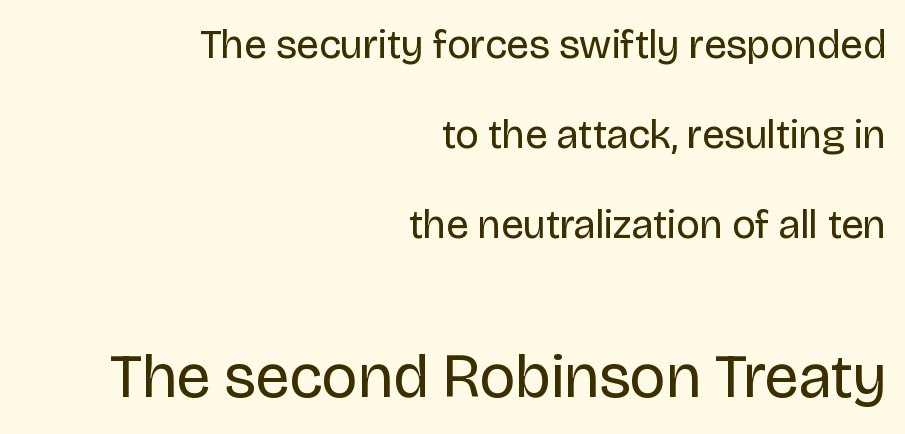
Q: Is the text bold? A: No.
Q: Is the text italic (slanted)? A: No, it is upright.
Q: Is the typeface a serif or a sans-serif typeface? A: Sans-serif.
Q: Is the text underlined? A: No.
Q: How is the paragraph aligned? A: Right-aligned.
Q: Is the spacing between letters normal or unusually wide? A: Normal.
Q: Is the spacing between lines tight, normal or loose? A: Loose.
Q: Which block of text is set in a larger size, the first (top) or the second (bottom)? A: The second (bottom) one.
Q: Width (condensed, normal, or wide)? A: Normal.
Q: Stroke contrast? A: Low.
Q: x-height? A: Large.
Q: Monospaced? A: No.
